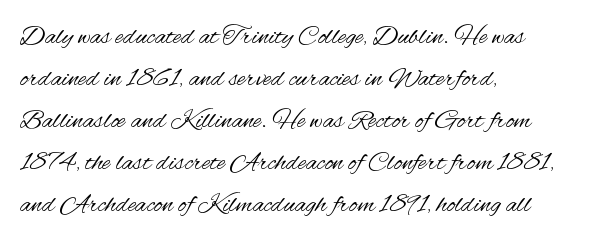
The image shows 27 px text type; set left-aligned, normal line spacing (1.56x), normal letter spacing, not underlined.
